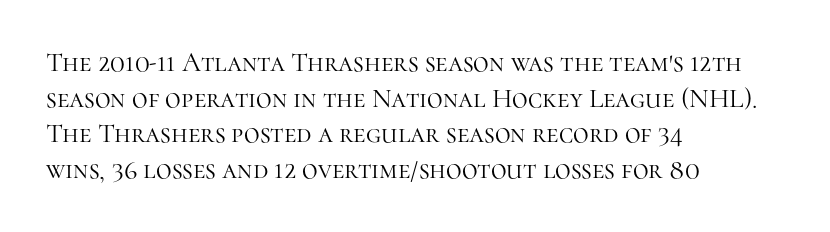
{"italic": "no", "bold": "no", "underline": "no", "align": "left", "line_spacing": "normal", "line_spacing_ratio": 1.32, "letter_spacing": "normal", "letter_spacing_em": 0.0, "glyph_px": 27}
